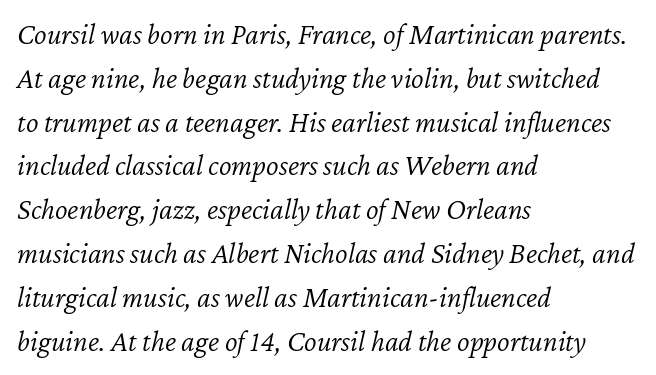
Q: Is the text bold? A: No.
Q: Is the text italic (slanted)? A: Yes, it leans right by about 12 degrees.
Q: Is the text underlined? A: No.
Q: How is the paragraph aligned? A: Left-aligned.
Q: Is the spacing between letters normal or unusually wide? A: Normal.
Q: Is the spacing between lines tight, normal or loose? A: Normal.
Q: Width (condensed, normal, or wide)? A: Normal.
Q: Stroke contrast? A: Low.
Q: x-height? A: Medium.
Q: Monospaced? A: No.
